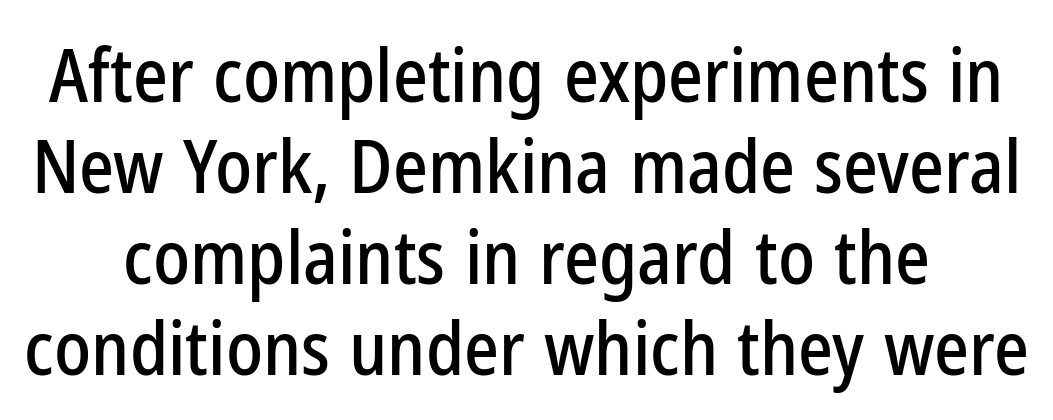
{"serif": "no", "italic": "no", "width": "condensed", "stroke_contrast": "low", "x_height": "medium", "monospaced": "no", "underline": "no", "line_spacing_ratio": 1.23, "letter_spacing": "normal", "letter_spacing_em": 0.0, "glyph_px": 74}
